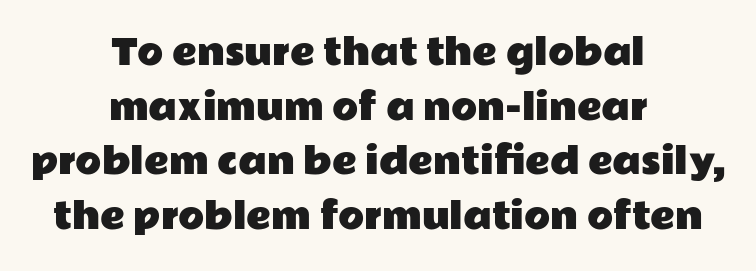
The image shows 34 px wide sans-serif type, upright; set centered, normal line spacing (1.61x), normal letter spacing, not underlined; low stroke contrast and a medium x-height.
